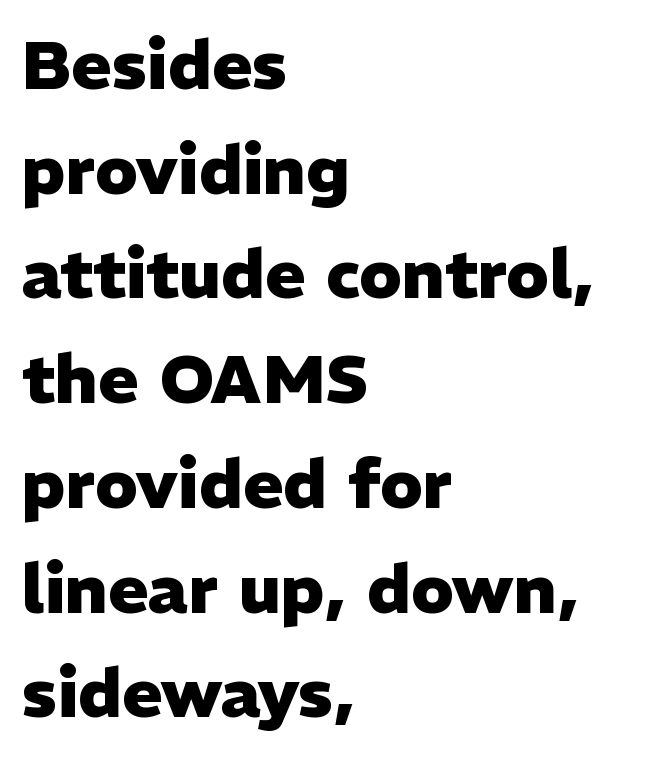
Anything drawn beneath the words? Only blank space. Do the characters align in a grid? No, the font is proportional. Its strokes are broad and dark, the hallmark of bold type. These lines stack with their left ends in a neat column. Observe the ordinary spacing: letters are neighbours, not strangers.
